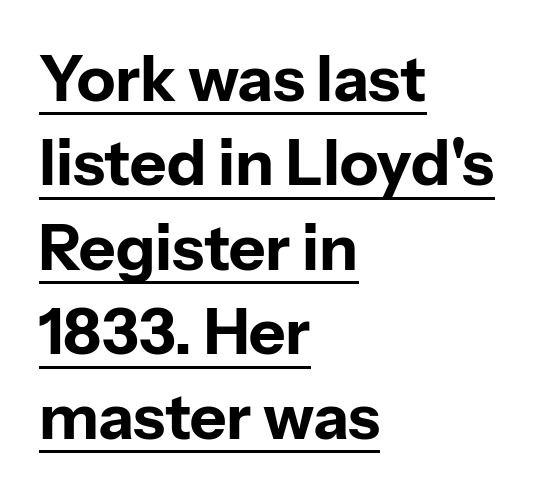
Q: Is the text bold? A: Yes.
Q: Is the text italic (slanted)? A: No, it is upright.
Q: Is the typeface a serif or a sans-serif typeface? A: Sans-serif.
Q: Is the text underlined? A: Yes.
Q: How is the paragraph aligned? A: Left-aligned.
Q: Is the spacing between letters normal or unusually wide? A: Normal.
Q: Is the spacing between lines tight, normal or loose? A: Normal.
Q: Width (condensed, normal, or wide)? A: Normal.
Q: Stroke contrast? A: Low.
Q: x-height? A: Medium.
Q: Monospaced? A: No.
